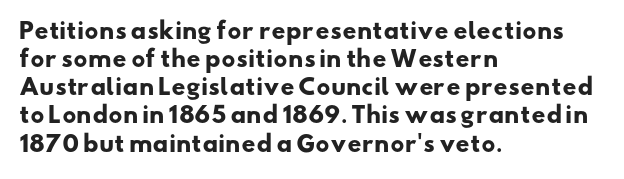
The image shows 22 px bold type; set left-aligned, normal line spacing (1.28x), normal letter spacing, not underlined.
